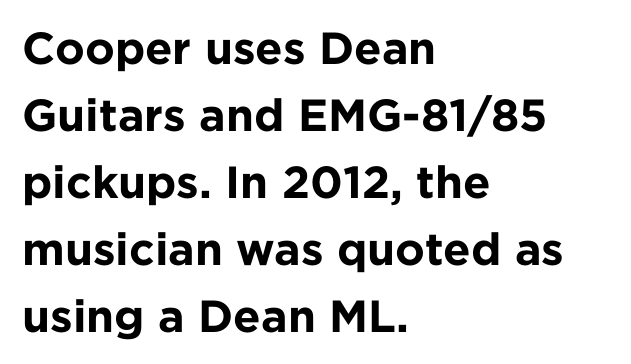
Q: Is the text bold? A: Yes.
Q: Is the text italic (slanted)? A: No, it is upright.
Q: Is the typeface a serif or a sans-serif typeface? A: Sans-serif.
Q: Is the text underlined? A: No.
Q: How is the paragraph aligned? A: Left-aligned.
Q: Is the spacing between letters normal or unusually wide? A: Normal.
Q: Is the spacing between lines tight, normal or loose? A: Normal.
Q: Width (condensed, normal, or wide)? A: Normal.
Q: Stroke contrast? A: Low.
Q: x-height? A: Medium.
Q: Monospaced? A: No.
